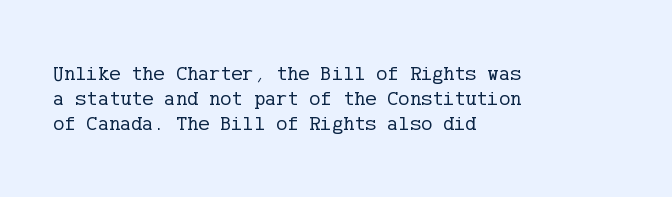
Q: Is the text bold? A: No.
Q: Is the text italic (slanted)? A: No, it is upright.
Q: Is the text underlined? A: No.
Q: How is the paragraph aligned? A: Left-aligned.
Q: Is the spacing between letters normal or unusually wide? A: Normal.
